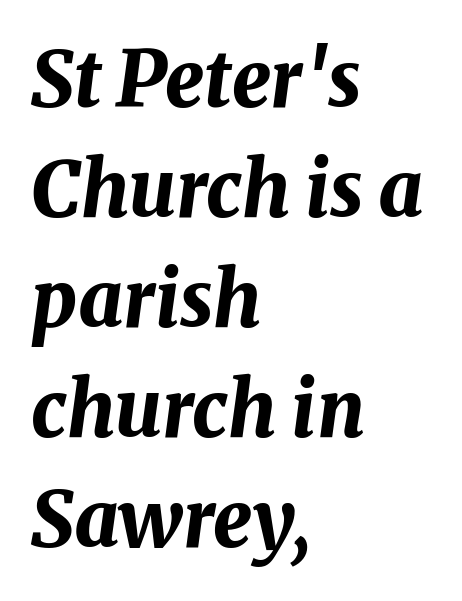
The image shows 77 px bold type, italic (leaning right); set left-aligned, normal line spacing (1.43x), normal letter spacing, not underlined; medium stroke contrast and a medium x-height.
